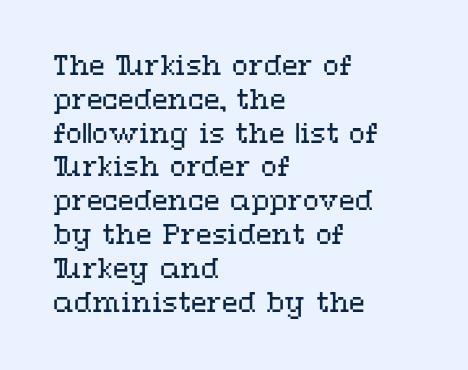
The image shows 26 px text type, upright; set left-aligned, normal line spacing (1.3x), normal letter spacing, not underlined.
